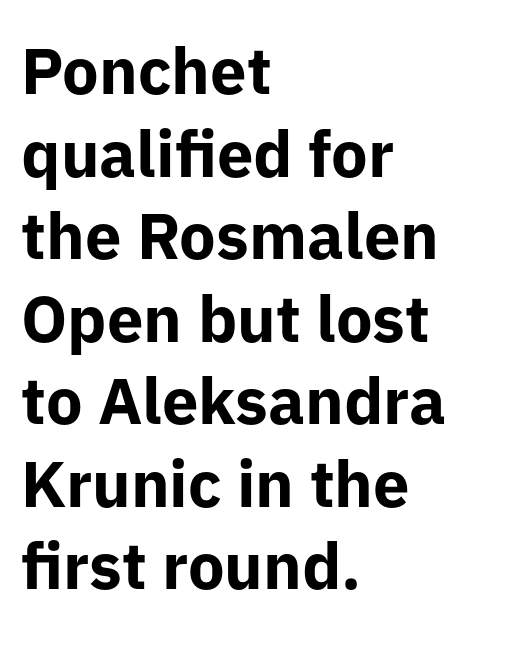
The image shows 65 px bold sans-serif type, upright; set left-aligned, normal line spacing (1.27x), normal letter spacing, not underlined; low stroke contrast and a medium x-height.
